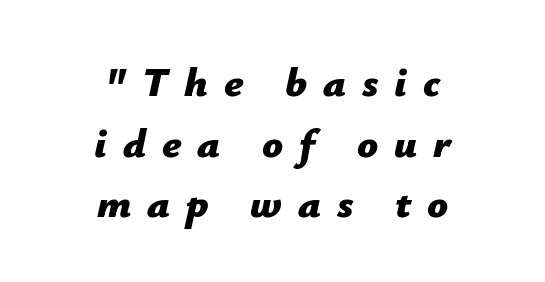
The image shows 41 px bold type, italic (leaning right); set centered, normal line spacing (1.48x), unusually wide letter spacing (+0.39 em), not underlined; low stroke contrast and a medium x-height.
